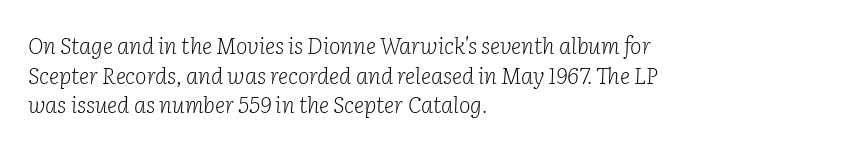
The image shows 22 px text type, italic (leaning right); set left-aligned, normal line spacing (1.35x), normal letter spacing, not underlined.
